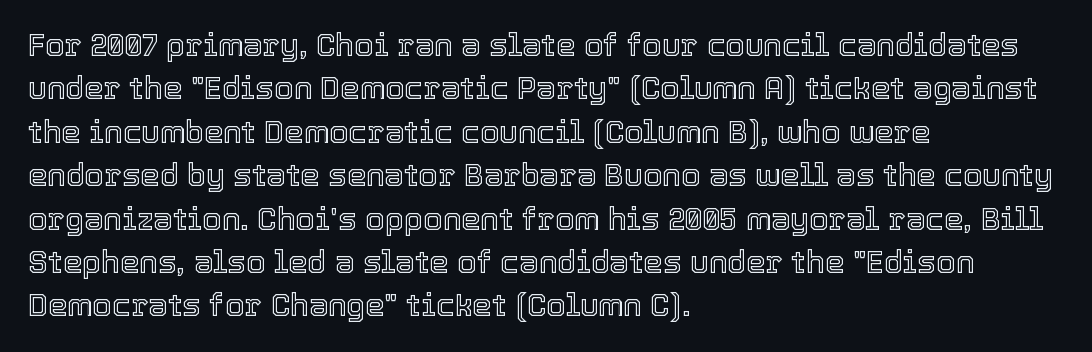
The image shows 31 px text type, upright; set left-aligned, normal line spacing (1.4x), normal letter spacing, not underlined; a medium x-height.
